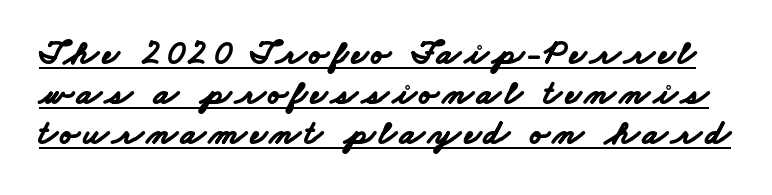
{"serif": "no", "bold": "yes", "weight": "bold", "width": "wide", "stroke_contrast": "low", "x_height": "small", "monospaced": "no", "underline": "yes", "line_spacing": "tight", "line_spacing_ratio": 1.15, "glyph_px": 35}
